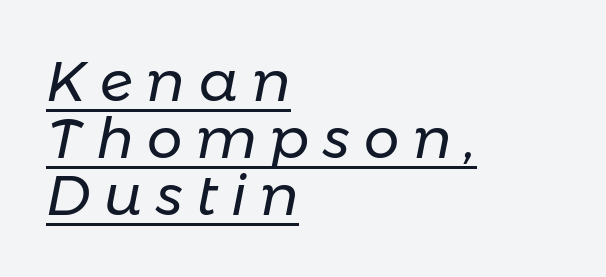
Would a proofreader flag this as italicized? Yes. The letterforms stand isolated, each surrounded by extra space. The weight would be labelled regular, book, light, or lighter still. The line-height multiplier appears low, near solid setting. Here the designer chose a conventional face with non-uniform glyph widths.
